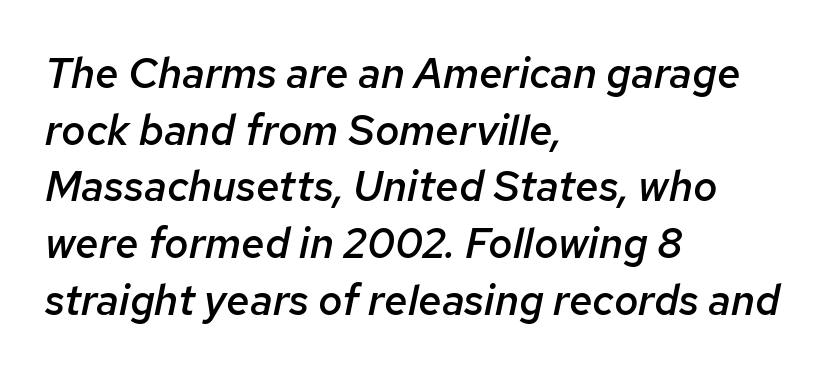
The image shows 42 px semibold type, italic (leaning right); set left-aligned, normal line spacing (1.35x), normal letter spacing, not underlined; low stroke contrast and a medium x-height.
